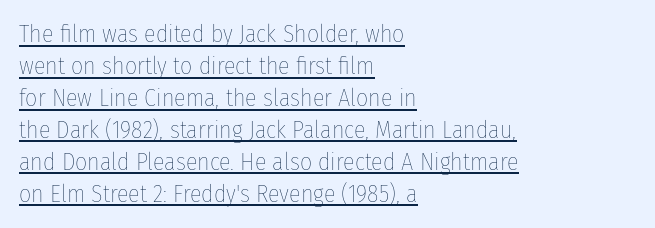
{"italic": "no", "bold": "no", "underline": "yes", "align": "left", "line_spacing": "normal", "line_spacing_ratio": 1.33, "letter_spacing": "normal", "letter_spacing_em": 0.0, "glyph_px": 24}
